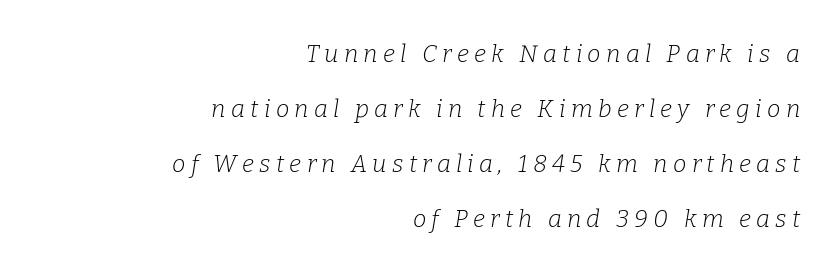
Quick note: underline off. Characters follow at a spacing far wider than the type designer built in. The paragraph shown leans on its right margin. It's the slanting kind of type.
